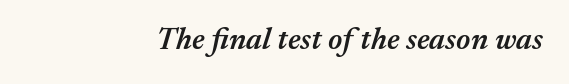
The image shows 31 px semibold type, italic (leaning right); set right-aligned, normal letter spacing, not underlined; medium stroke contrast and a medium x-height.
